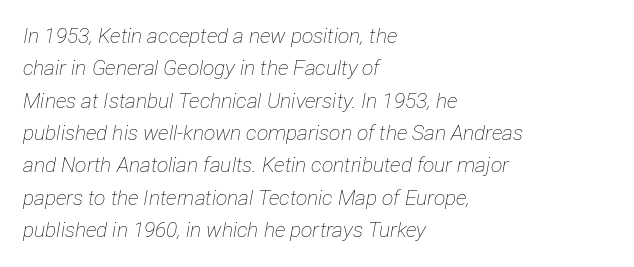
Q: Is the text bold? A: No.
Q: Is the text italic (slanted)? A: Yes, it leans right by about 12 degrees.
Q: Is the text underlined? A: No.
Q: How is the paragraph aligned? A: Left-aligned.
Q: Is the spacing between letters normal or unusually wide? A: Normal.
Q: Is the spacing between lines tight, normal or loose? A: Normal.
